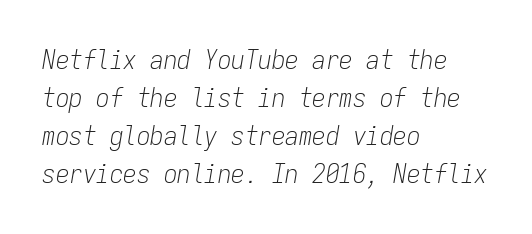
{"italic": "yes", "lean": "right", "slant_degrees": 9, "bold": "no", "underline": "no", "align": "left", "line_spacing": "normal", "line_spacing_ratio": 1.41, "letter_spacing": "normal", "letter_spacing_em": 0.0, "glyph_px": 27}
